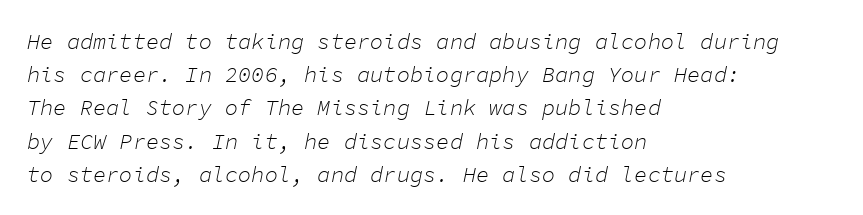
{"italic": "yes", "lean": "right", "slant_degrees": 11, "bold": "no", "underline": "no", "align": "left", "line_spacing": "normal", "line_spacing_ratio": 1.51, "letter_spacing": "normal", "letter_spacing_em": 0.0, "glyph_px": 22}
